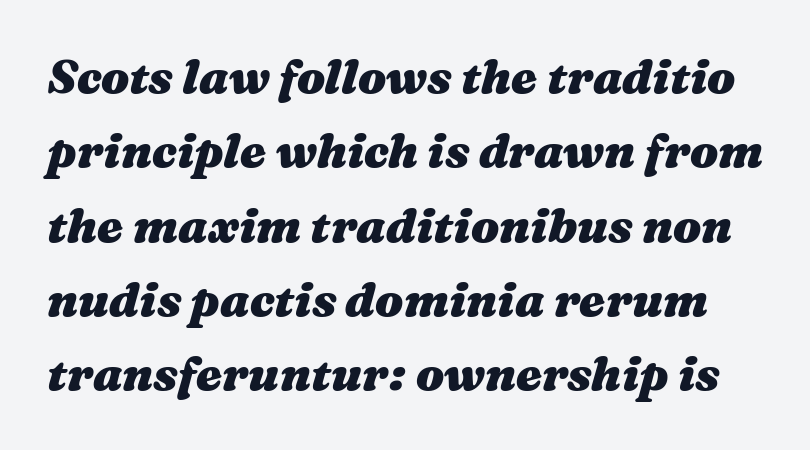
The image shows 47 px heavy, wide type, italic (leaning right); set normal line spacing (1.58x), normal letter spacing, not underlined; medium stroke contrast and a medium x-height.
